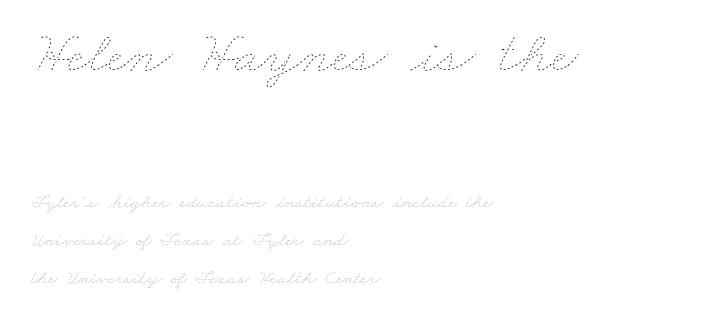
The image shows 60 px thin, wide type; set left-aligned, loose line spacing (1.91x), normal letter spacing, not underlined; the first (top) block is 3.0x larger; low stroke contrast and a small x-height.
